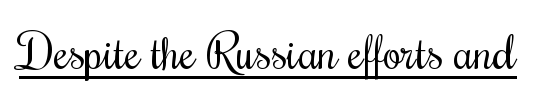
Q: Is the text bold? A: No.
Q: Is the text italic (slanted)? A: Yes.
Q: Is the text underlined? A: Yes.
Q: Is the spacing between letters normal or unusually wide? A: Normal.
Q: Width (condensed, normal, or wide)? A: Condensed.
Q: Stroke contrast? A: Medium.
Q: x-height? A: Small.
Q: Monospaced? A: No.
